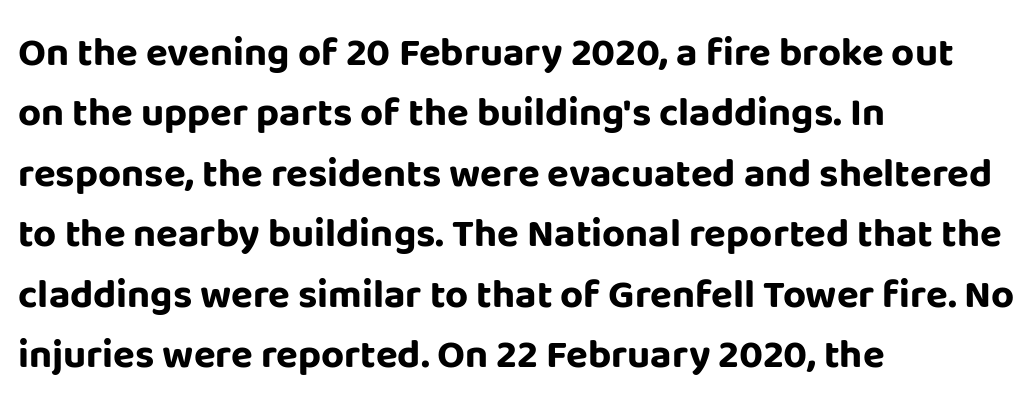
{"serif": "no", "italic": "no", "bold": "yes", "weight": "bold", "width": "normal", "stroke_contrast": "low", "x_height": "large", "monospaced": "no", "underline": "no", "align": "left", "line_spacing": "normal", "line_spacing_ratio": 1.51, "letter_spacing": "normal", "letter_spacing_em": 0.0, "glyph_px": 40}
